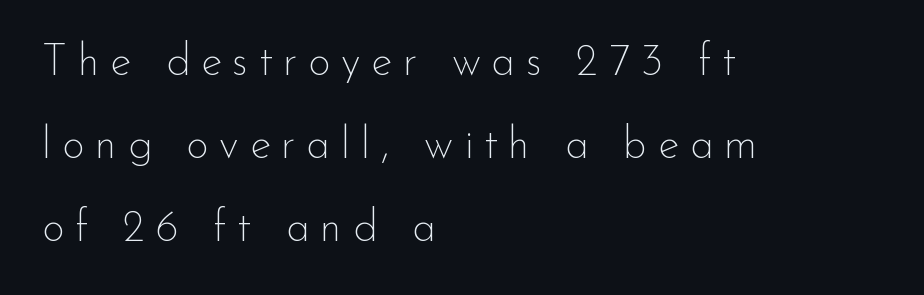
The image shows 44 px thin sans-serif type, upright; set left-aligned, line spacing 1.89x, unusually wide letter spacing (+0.24 em), not underlined; low stroke contrast and a small x-height.
